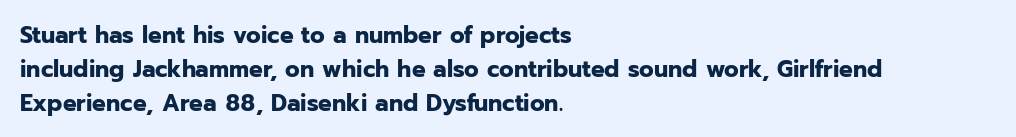
{"italic": "no", "bold": "yes", "underline": "no", "align": "left", "line_spacing": "normal", "line_spacing_ratio": 1.41, "letter_spacing": "normal", "letter_spacing_em": 0.0, "glyph_px": 24}
